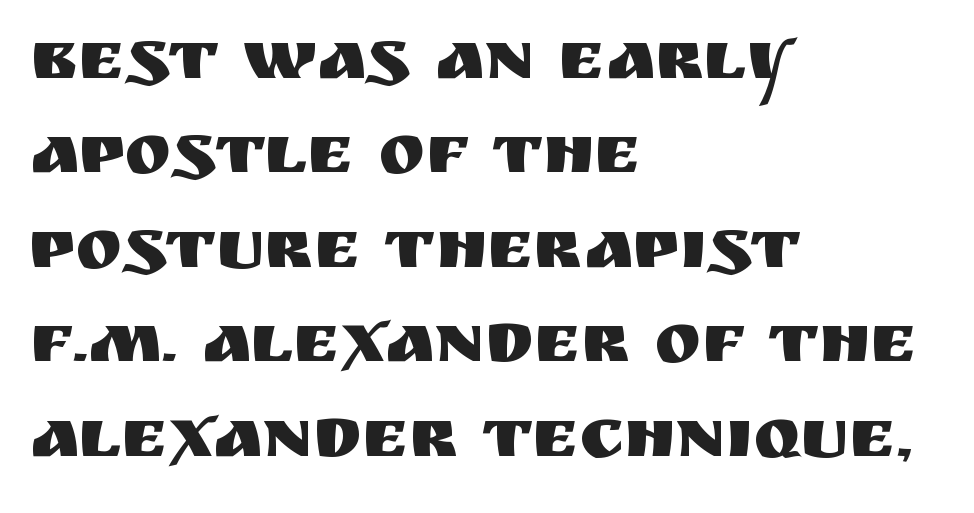
Look at the bottom of the vertical strokes: they stop flat, with no serifs. The passage shown is not underscored anywhere. Normally led — the rows are evenly, conventionally spaced. Ascenders rise straight up at ninety degrees.
